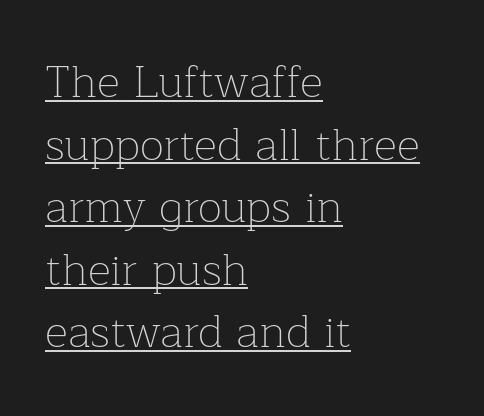
Q: Is the text bold? A: No.
Q: Is the text italic (slanted)? A: No, it is upright.
Q: Is the typeface a serif or a sans-serif typeface? A: Serif.
Q: Is the text underlined? A: Yes.
Q: How is the paragraph aligned? A: Left-aligned.
Q: Is the spacing between letters normal or unusually wide? A: Normal.
Q: Is the spacing between lines tight, normal or loose? A: Normal.
Q: Width (condensed, normal, or wide)? A: Normal.
Q: Stroke contrast? A: Low.
Q: x-height? A: Medium.
Q: Monospaced? A: No.
